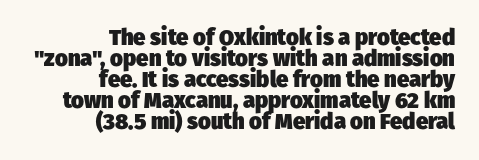
{"bold": "yes", "underline": "no", "align": "right", "line_spacing": "tight", "line_spacing_ratio": 0.96, "letter_spacing": "normal", "letter_spacing_em": 0.0, "glyph_px": 22}
